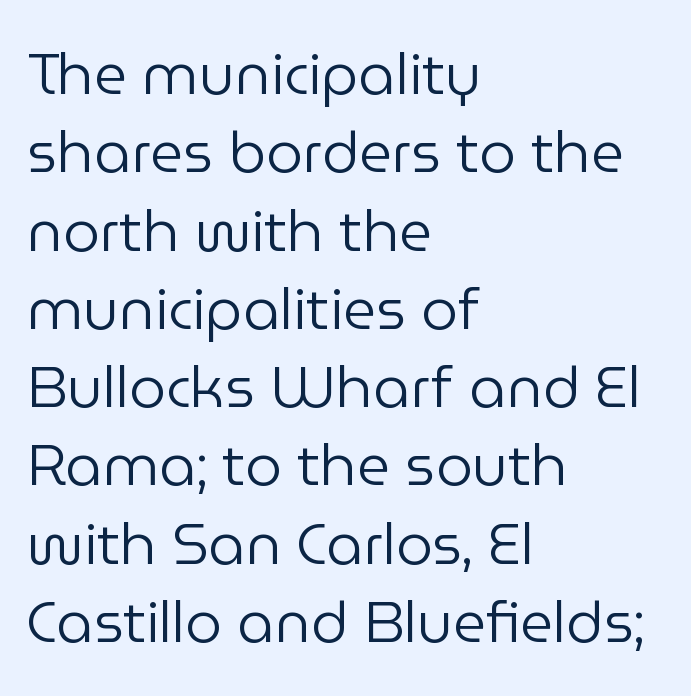
{"serif": "no", "italic": "no", "bold": "no", "weight": "regular", "width": "normal", "stroke_contrast": "low", "x_height": "medium", "monospaced": "no", "underline": "no", "align": "left", "line_spacing": "normal", "line_spacing_ratio": 1.35, "letter_spacing": "normal", "letter_spacing_em": 0.0, "glyph_px": 58}
